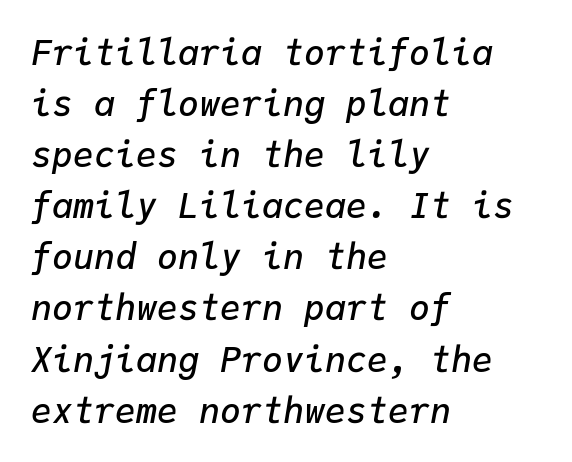
Q: Is the text bold? A: Semi-bold.
Q: Is the text italic (slanted)? A: Yes, it leans right by about 9 degrees.
Q: Is the text underlined? A: No.
Q: How is the paragraph aligned? A: Left-aligned.
Q: Is the spacing between letters normal or unusually wide? A: Normal.
Q: Is the spacing between lines tight, normal or loose? A: Normal.
Q: Width (condensed, normal, or wide)? A: Normal.
Q: Stroke contrast? A: Low.
Q: x-height? A: Medium.
Q: Monospaced? A: Yes.
